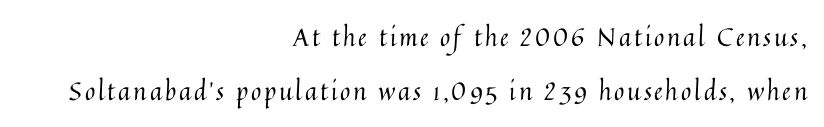
Q: Is the text bold? A: No.
Q: Is the text underlined? A: No.
Q: How is the paragraph aligned? A: Right-aligned.
Q: Is the spacing between lines tight, normal or loose? A: Loose.
